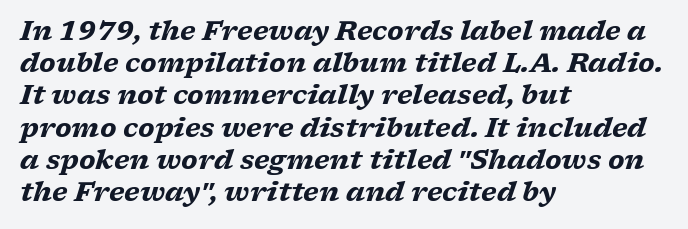
The image shows 26 px bold type, italic (leaning right); set left-aligned, line spacing 1.24x, normal letter spacing, not underlined.
